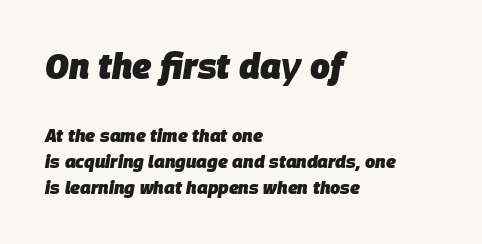
{"italic": "yes", "lean": "right", "slant_degrees": 9, "bold": "yes", "weight": "heavy", "width": "normal", "stroke_contrast": "low", "x_height": "large", "monospaced": "no", "underline": "no", "align": "left", "line_spacing": "normal", "line_spacing_ratio": 1.45, "letter_spacing": "normal", "letter_spacing_em": 0.0, "larger_block": "first", "size_ratio": 1.94, "glyph_px": 35}
